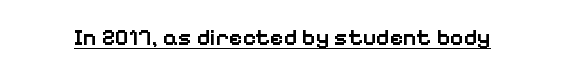
Q: Is the text bold? A: Semi-bold.
Q: Is the text italic (slanted)? A: No, it is upright.
Q: Is the text underlined? A: Yes.
Q: Is the spacing between letters normal or unusually wide? A: Normal.
